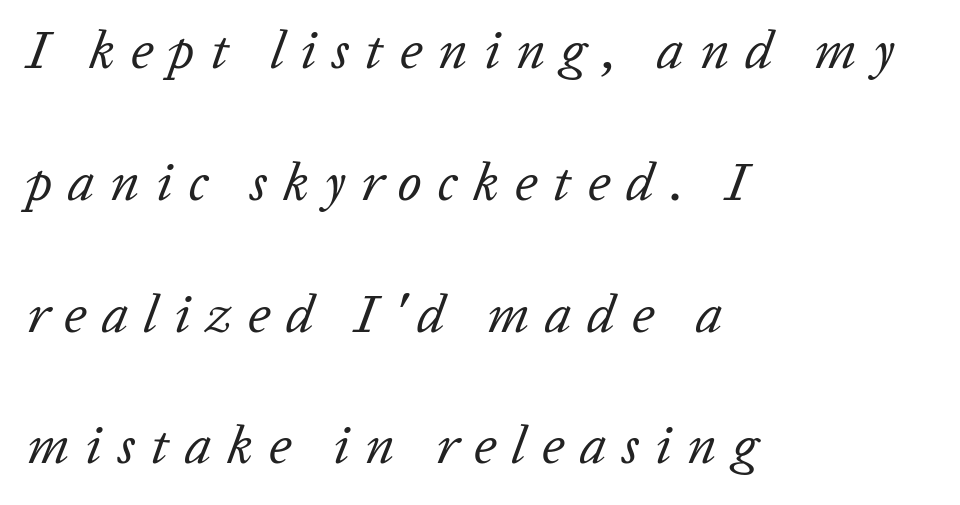
The space between consecutive lines is lavish. Do the characters align in a grid? No, the font is proportional. Looking at the ascenders, they clearly lean. The foot of each line stays bare and open.
